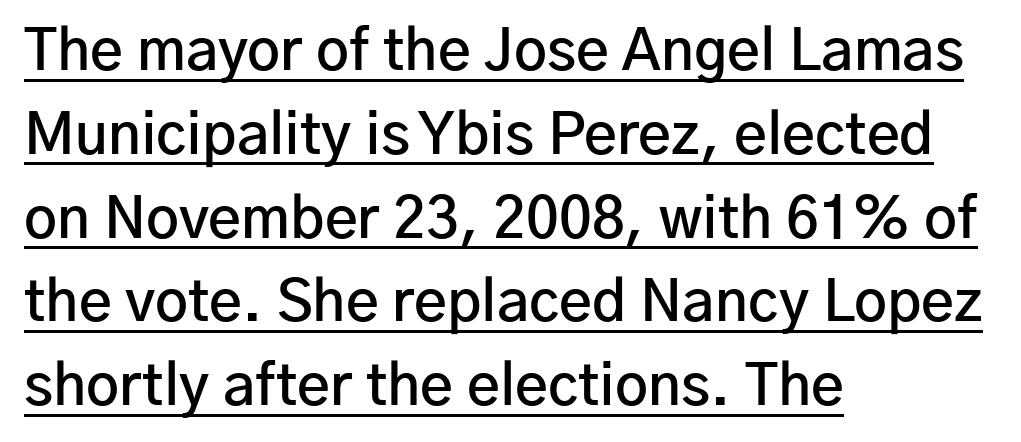
The passage shown is semibold, sitting just below true bold. The rendering keeps characters at their native spacing. Regarding leading, the lines here are spaced in the standard way. The rendering uses natural spacing where letterforms have individual widths. The rag falls on the right side of this text block. A roman cut, with each character standing at attention.
